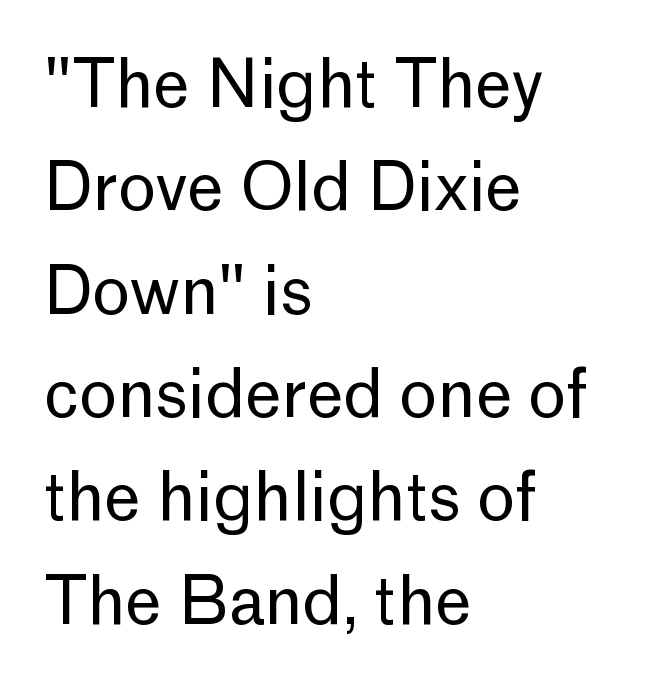
{"serif": "no", "italic": "no", "bold": "no", "weight": "regular", "width": "normal", "stroke_contrast": "low", "x_height": "medium", "monospaced": "no", "underline": "no", "align": "left", "line_spacing": "normal", "line_spacing_ratio": 1.59, "letter_spacing": "normal", "letter_spacing_em": 0.0, "glyph_px": 65}
